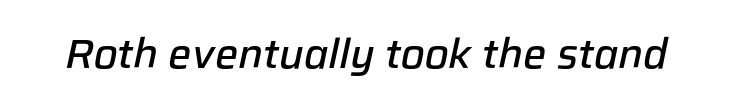
The image shows 41 px semibold type, italic (leaning right); set normal letter spacing, not underlined; low stroke contrast and a medium x-height.
